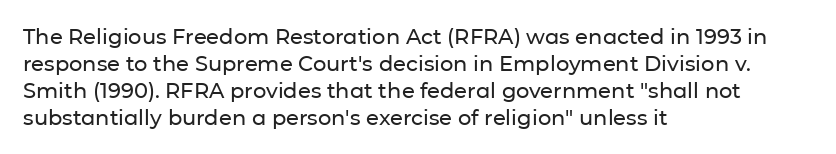
The image shows 21 px text type, upright; set left-aligned, normal line spacing (1.28x), normal letter spacing, not underlined.
